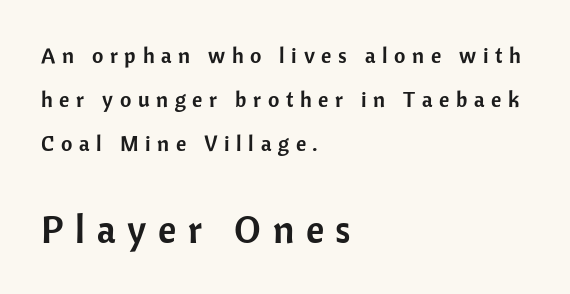
Is there any slant? The stems are plumb. A clean baseline with only descenders dipping below it. The composition opens small and finishes big. Is this a sans? Yes — the strokes have no serifs. Each new line begins a long way beneath the previous one. Here the designer chose a conventional face with non-uniform glyph widths.
